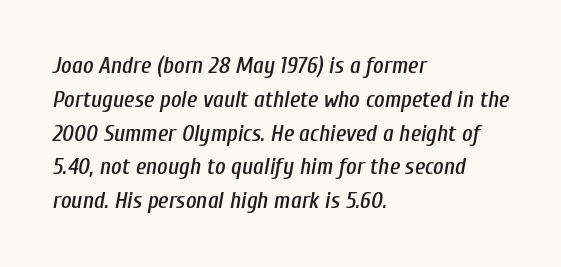
{"italic": "yes", "lean": "right", "slant_degrees": 10, "underline": "no", "align": "left", "line_spacing": "normal", "line_spacing_ratio": 1.47, "letter_spacing": "normal", "letter_spacing_em": 0.0, "glyph_px": 23}
